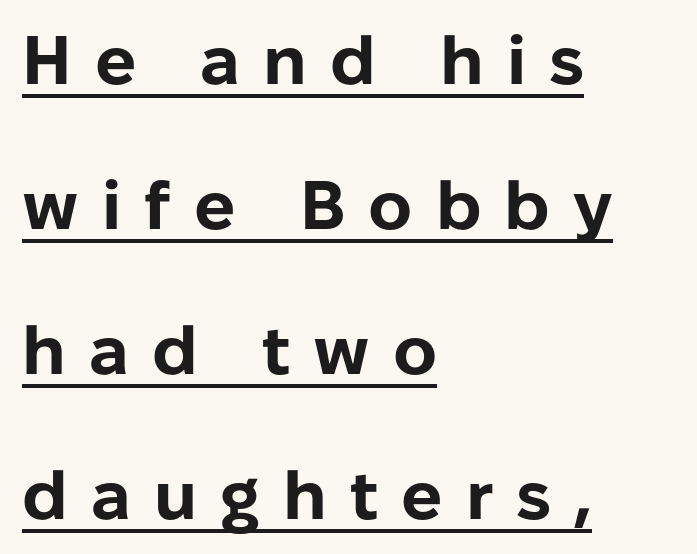
The tracking jumps out immediately: characters are airy and widely separated. Has an underline been added? It has. Font category for this specimen: sans-serif. The letters advance in unequal steps, a hallmark of proportional type.
